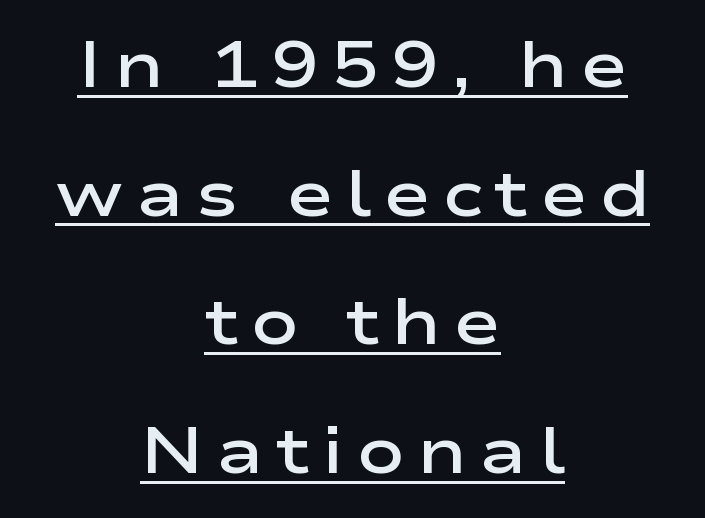
The image shows 64 px semibold, wide sans-serif type, upright; set centered, loose line spacing (2.01x), underlined; low stroke contrast and a medium x-height.
